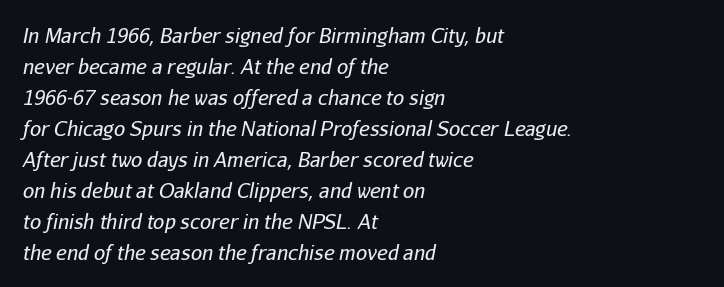
{"italic": "yes", "lean": "right", "slant_degrees": 11, "bold": "no", "underline": "no", "align": "left", "line_spacing": "normal", "line_spacing_ratio": 1.55, "letter_spacing": "normal", "letter_spacing_em": 0.0, "glyph_px": 20}
